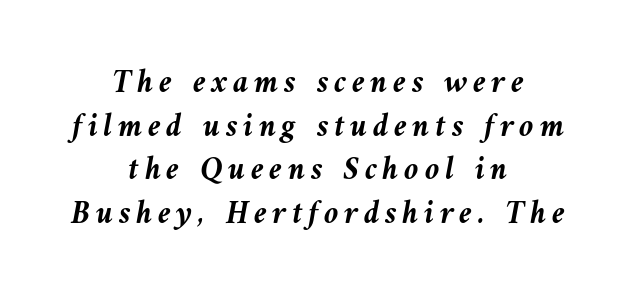
{"italic": "yes", "lean": "left", "slant_degrees": 10, "bold": "yes", "weight": "semibold", "width": "normal", "stroke_contrast": "medium", "x_height": "medium", "monospaced": "no", "underline": "no", "align": "center", "line_spacing": "normal", "line_spacing_ratio": 1.32, "glyph_px": 33}
